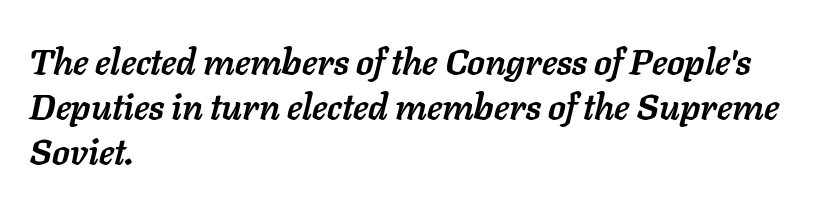
{"italic": "yes", "lean": "right", "slant_degrees": 11, "bold": "yes", "weight": "semibold", "width": "normal", "stroke_contrast": "low", "x_height": "medium", "monospaced": "no", "underline": "no", "align": "left", "line_spacing": "normal", "line_spacing_ratio": 1.25, "letter_spacing": "normal", "letter_spacing_em": 0.0, "glyph_px": 36}
